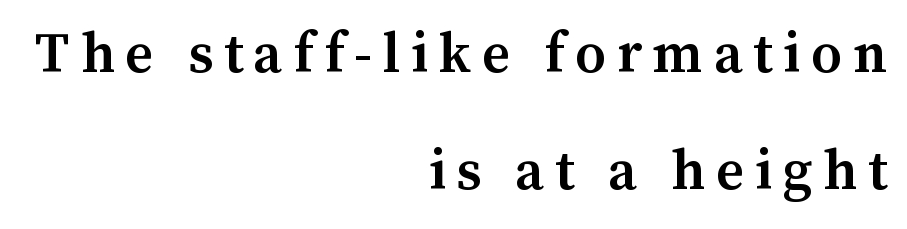
The image shows 56 px semibold serif type, upright; set right-aligned, loose line spacing (2.09x), not underlined; medium stroke contrast and a medium x-height.
